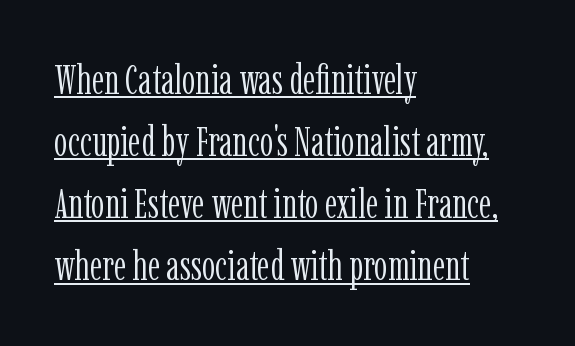
The passage shown is underscored from start to finish. Think of a printed novel: that variable character pitch is what you see here. Line beginnings align vertically; line endings do not. The specimen reads as upright at a glance.
